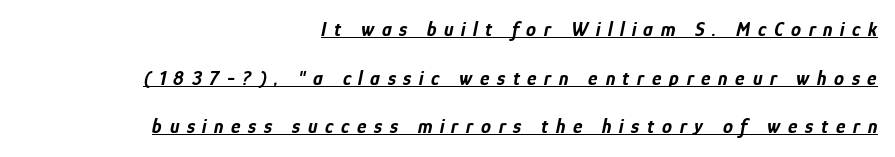
Notice how the passage keeps a crisp vertical edge on the right only. A rule runs beneath these lines of type. Interline gaps are noticeably wide in this sample. When letters slant like this, we call the style italic.
